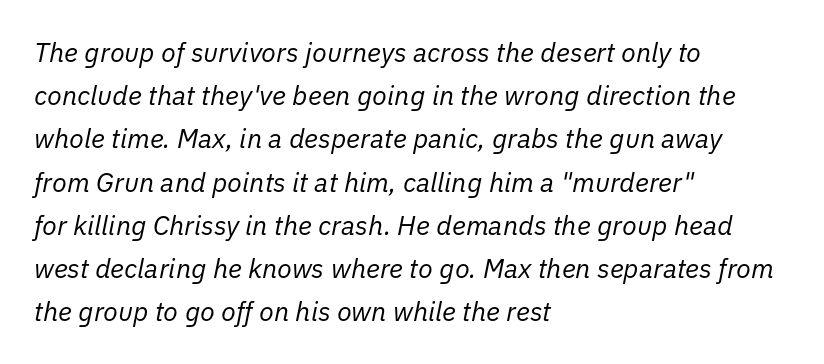
{"italic": "yes", "lean": "right", "slant_degrees": 11, "bold": "no", "underline": "no", "align": "left", "line_spacing": "normal", "line_spacing_ratio": 1.6, "letter_spacing": "normal", "letter_spacing_em": 0.0, "glyph_px": 27}
